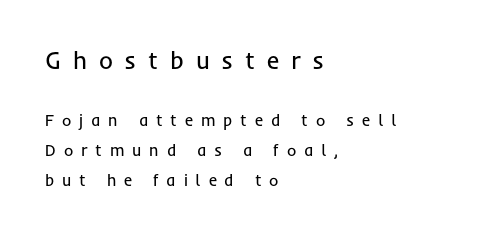
Q: Is the text bold? A: No.
Q: Is the text italic (slanted)? A: No, it is upright.
Q: Is the text underlined? A: No.
Q: How is the paragraph aligned? A: Left-aligned.
Q: Is the spacing between letters normal or unusually wide? A: Unusually wide.
Q: Which block of text is set in a larger size, the first (top) or the second (bottom)? A: The first (top) one.
